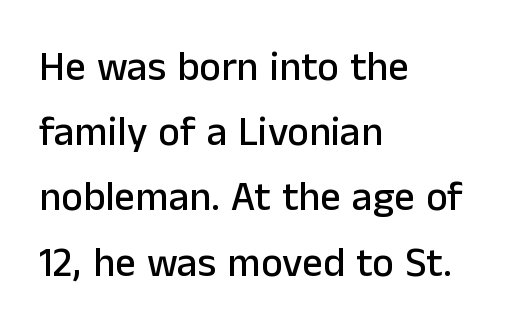
Tall strokes in this sample are plumb rather than angled. Does the leading feel generous? No, just average. Character widths vary here, with narrow letters taking less room than wide ones. Caption: multi-line text, flush left, ragged right. Lines of text with bare space underneath.
